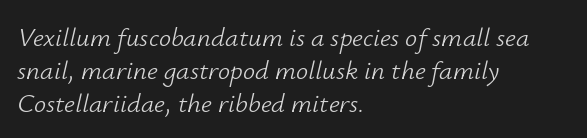
Q: Is the text bold? A: No.
Q: Is the text italic (slanted)? A: Yes, it leans right by about 12 degrees.
Q: Is the text underlined? A: No.
Q: How is the paragraph aligned? A: Left-aligned.
Q: Is the spacing between letters normal or unusually wide? A: Normal.
